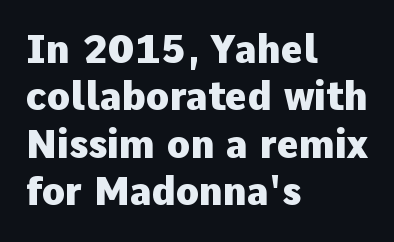
{"serif": "no", "italic": "no", "bold": "yes", "weight": "heavy", "width": "normal", "stroke_contrast": "low", "x_height": "medium", "monospaced": "no", "underline": "no", "align": "left", "line_spacing": "normal", "line_spacing_ratio": 1.25, "letter_spacing": "normal", "letter_spacing_em": 0.0, "glyph_px": 38}
